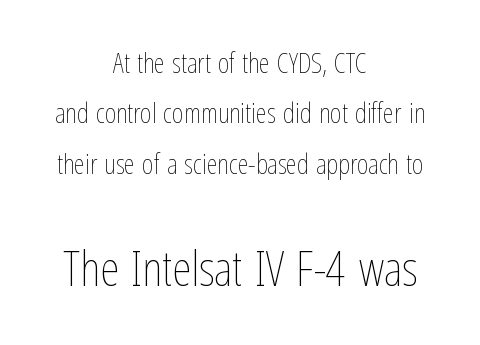
The image shows 49 px thin, condensed type, upright; set centered, line spacing 1.8x, normal letter spacing, not underlined; the second (bottom) block is 1.75x larger; low stroke contrast and a medium x-height.
